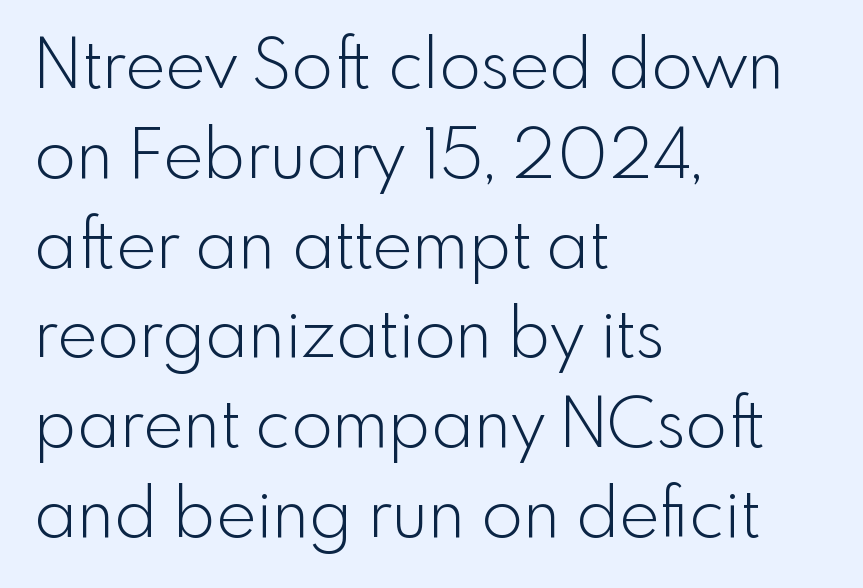
{"serif": "no", "italic": "no", "bold": "no", "weight": "light", "width": "normal", "x_height": "small", "monospaced": "no", "underline": "no", "align": "left", "line_spacing": "normal", "line_spacing_ratio": 1.32, "letter_spacing": "normal", "letter_spacing_em": 0.0, "glyph_px": 68}
